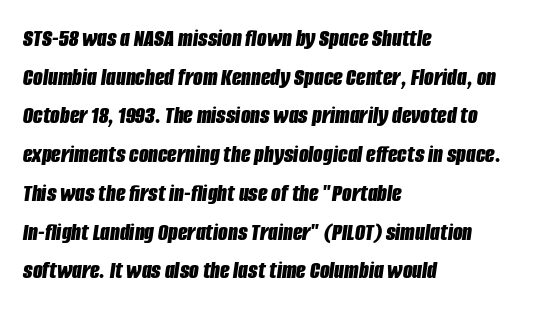
Q: Is the text bold? A: Yes.
Q: Is the text italic (slanted)? A: Yes, it leans right by about 8 degrees.
Q: Is the text underlined? A: No.
Q: How is the paragraph aligned? A: Left-aligned.
Q: Is the spacing between letters normal or unusually wide? A: Normal.
Q: Is the spacing between lines tight, normal or loose? A: Normal.
